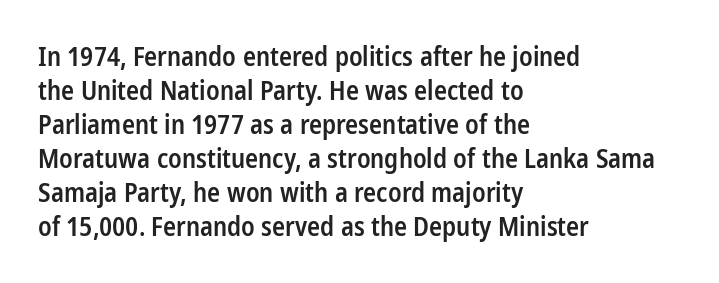
The image shows 26 px text type, upright; set left-aligned, normal line spacing (1.31x), normal letter spacing, not underlined.
